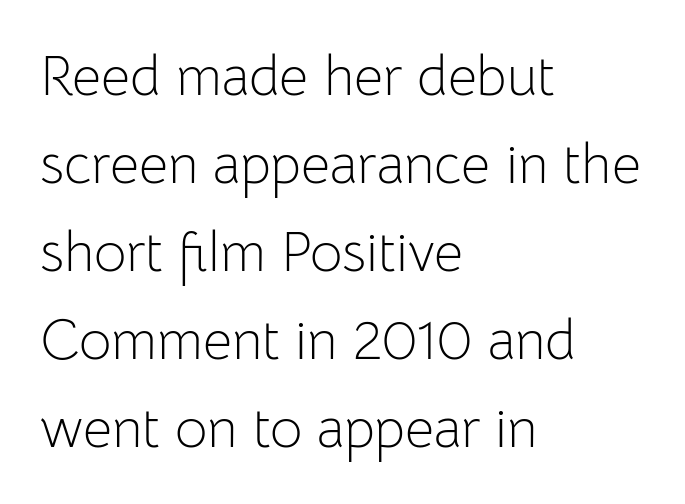
Q: Is the text bold? A: No.
Q: Is the text italic (slanted)? A: No, it is upright.
Q: Is the typeface a serif or a sans-serif typeface? A: Sans-serif.
Q: Is the text underlined? A: No.
Q: How is the paragraph aligned? A: Left-aligned.
Q: Is the spacing between letters normal or unusually wide? A: Normal.
Q: Is the spacing between lines tight, normal or loose? A: Normal.
Q: Width (condensed, normal, or wide)? A: Normal.
Q: Stroke contrast? A: Low.
Q: x-height? A: Medium.
Q: Monospaced? A: No.
